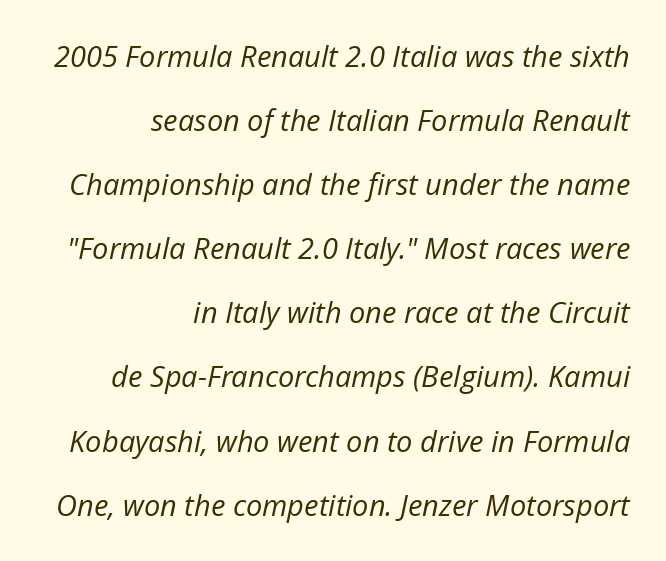
No extra tracking has been applied to these lines. The letters are slanted; this is an italic face. The weight tops out at a normal text grade. Does the leading feel generous? Absolutely, it's lavish. These lines are rendered in a variable-pitch font. The glyphs are unaccompanied by any horizontal stroke below them.
